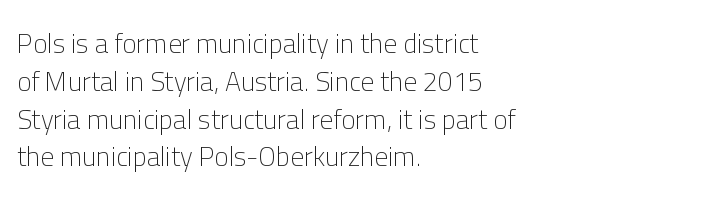
Q: Is the text bold? A: No.
Q: Is the text italic (slanted)? A: No, it is upright.
Q: Is the text underlined? A: No.
Q: How is the paragraph aligned? A: Left-aligned.
Q: Is the spacing between letters normal or unusually wide? A: Normal.
Q: Is the spacing between lines tight, normal or loose? A: Normal.
